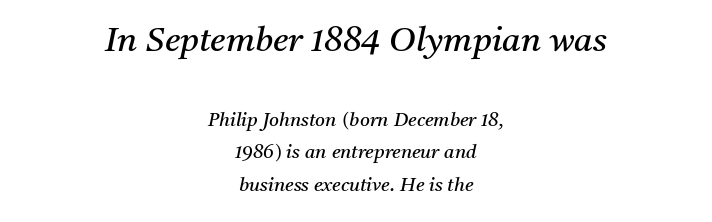
{"serif": "yes", "italic": "yes", "lean": "right", "slant_degrees": 11, "bold": "no", "weight": "regular", "width": "normal", "stroke_contrast": "medium", "x_height": "medium", "monospaced": "no", "underline": "no", "align": "center", "line_spacing_ratio": 1.72, "letter_spacing": "normal", "letter_spacing_em": 0.0, "larger_block": "first", "size_ratio": 1.79, "glyph_px": 34}
